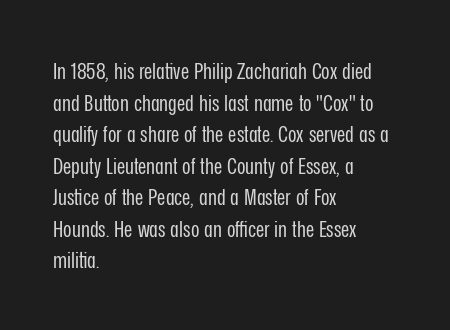
The strokes are not fattened; the text isn't bold. Beneath every word, the page is bare. Every row of glyphs begins at an identical x-position on the left. In terms of posture, this sample is upright.
